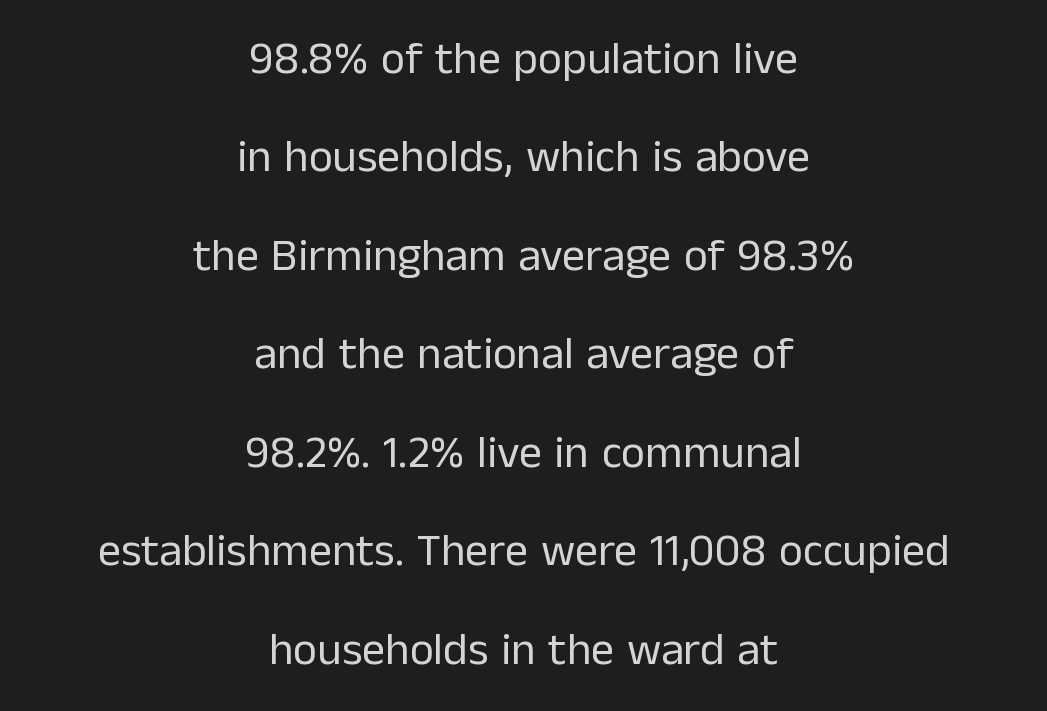
The image shows 46 px regular-weight sans-serif type, upright; set centered, loose line spacing (2.14x), normal letter spacing, not underlined; low stroke contrast and a medium x-height.
